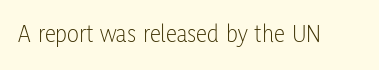
Q: Is the text bold? A: No.
Q: Is the text italic (slanted)? A: No, it is upright.
Q: Is the text underlined? A: No.
Q: Is the spacing between letters normal or unusually wide? A: Normal.
